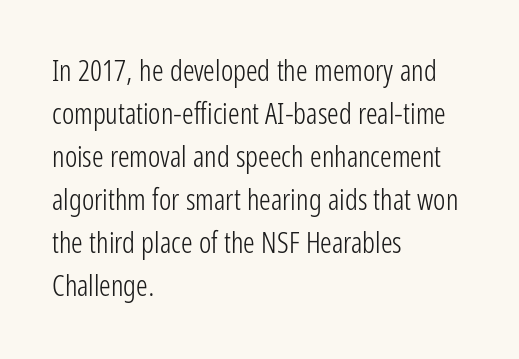
The image shows 29 px light, condensed sans-serif type, upright; set left-aligned, normal line spacing (1.48x), normal letter spacing, not underlined; low stroke contrast and a medium x-height.
